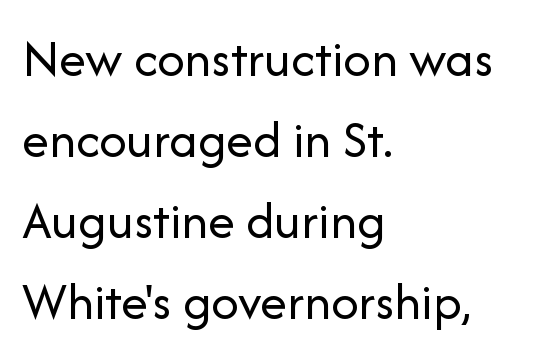
Are there feet on the stems? There aren't — it's a sans. The horizontal fit of the characters is conventional and even. The font sits on the lighter half of the weight spectrum, regular included. The strip under each line holds only bare page. Nope, not italic — everything's standing straight.
